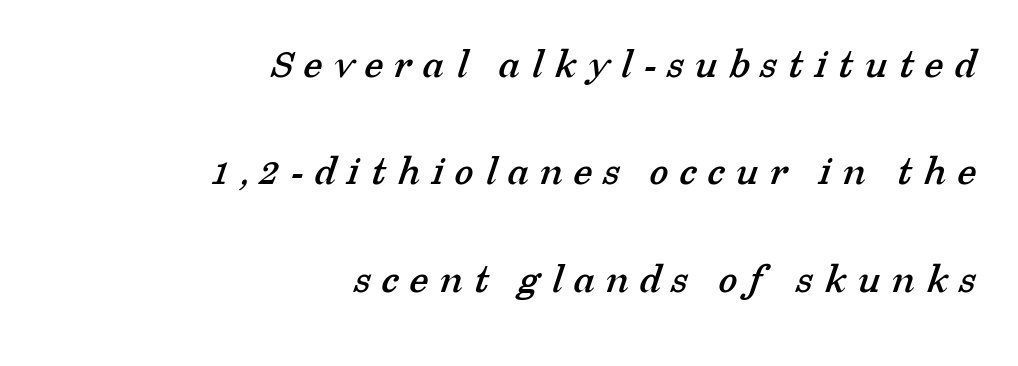
The image shows 43 px serif type; set right-aligned, loose line spacing (2.5x), unusually wide letter spacing (+0.26 em), not underlined; low stroke contrast and a medium x-height.
